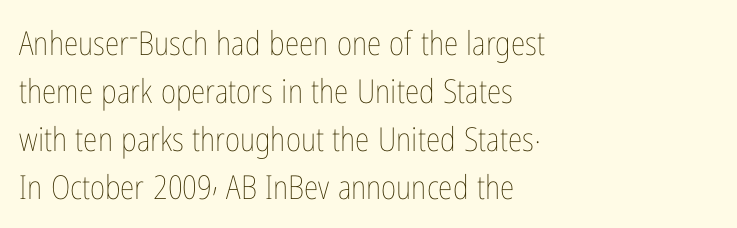
The letters stand upright; this is a roman face. These glyphs show unthickened strokes, regular width or finer. The passage is arranged the way most books set body copy — flush left. Nobody drew a line under any word here. Does extra space separate the letters? No, they use regular spacing. These lines sit exactly where default settings would place them.
